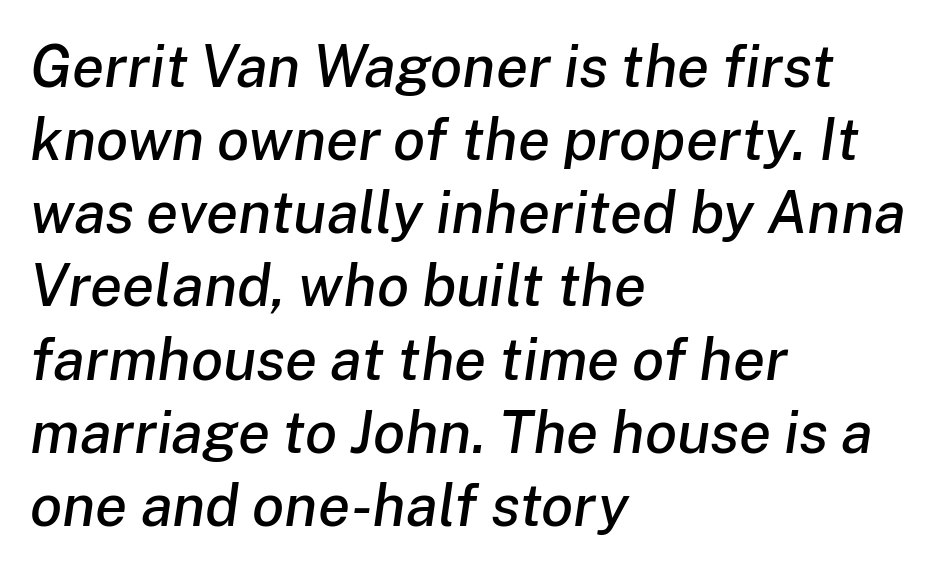
An italicized treatment has been applied to the whole sample. Honestly, the letter spacing is just normal — you wouldn't notice it. A clean baseline with only descenders dipping below it. Spacing verdict: proportional, widths tailored to each character.
